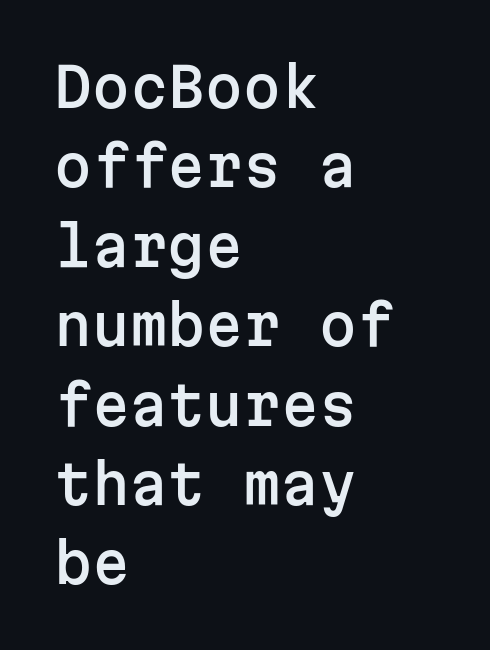
Q: Is the text italic (slanted)? A: No, it is upright.
Q: Is the typeface a serif or a sans-serif typeface? A: Sans-serif.
Q: Is the text underlined? A: No.
Q: How is the paragraph aligned? A: Left-aligned.
Q: Is the spacing between letters normal or unusually wide? A: Normal.
Q: Is the spacing between lines tight, normal or loose? A: Normal.
Q: Width (condensed, normal, or wide)? A: Normal.
Q: Stroke contrast? A: Low.
Q: x-height? A: Medium.
Q: Monospaced? A: Yes.
